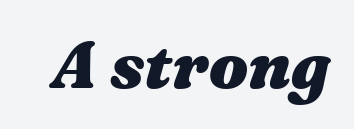
Q: Is the text bold? A: Yes.
Q: Is the text italic (slanted)? A: Yes, it leans right by about 16 degrees.
Q: Is the text underlined? A: No.
Q: Is the spacing between letters normal or unusually wide? A: Normal.
Q: Width (condensed, normal, or wide)? A: Wide.
Q: Stroke contrast? A: Medium.
Q: x-height? A: Medium.
Q: Monospaced? A: No.
